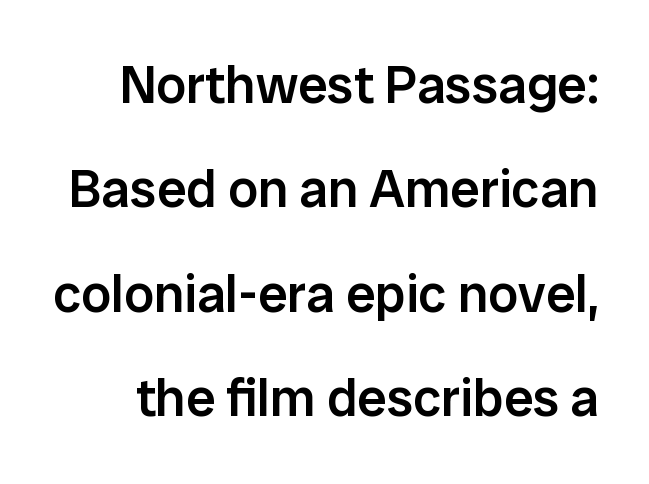
The image shows 53 px semibold sans-serif type, upright; set loose line spacing (1.97x), normal letter spacing, not underlined; low stroke contrast and a medium x-height.
